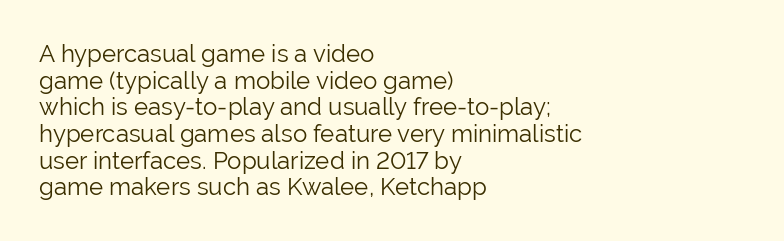
The space beneath each line is pristine and unruled. In CSS terms this would be text-align: left. Students, note that the glyphs here touch the page at normal intervals. In terms of leading, this rendering errs on the cramped side. Ink coverage per letter is moderate at most.
